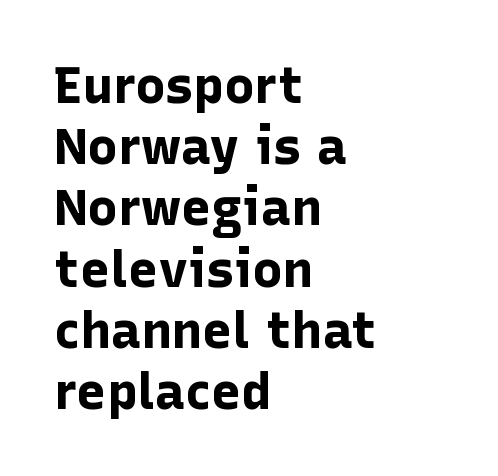
The image shows 51 px bold sans-serif type, upright; set left-aligned, line spacing 1.2x, normal letter spacing, not underlined; low stroke contrast and a medium x-height.
